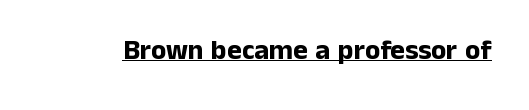
These lines are composed in type without serifs. How are the letters spaced? Ordinarily, with no added tracking. Caption: bold face, heavy strokes. This is underlined copy, the kind a proofreader might mark for attention. This sample uses an upright cut, with every glyph sitting square on the baseline. Each letter keeps its own natural width here, so spacing adapts to shape.
